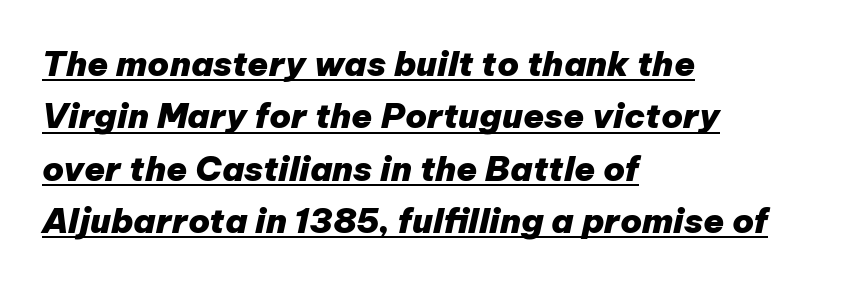
Line beginnings align vertically; line endings do not. Summary of weight: heavy, a full bold. You could not count columns in this text — the font is proportionally spaced. Look at the tracking — it's just the regular setting, nothing added. Quick note: underline on.
